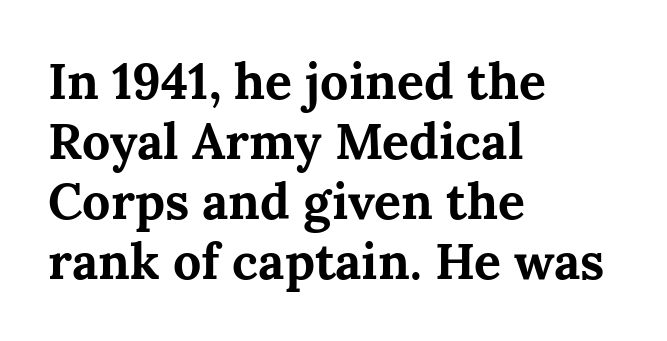
Q: Is the text bold? A: Yes.
Q: Is the text italic (slanted)? A: No, it is upright.
Q: Is the typeface a serif or a sans-serif typeface? A: Serif.
Q: Is the text underlined? A: No.
Q: How is the paragraph aligned? A: Left-aligned.
Q: Is the spacing between letters normal or unusually wide? A: Normal.
Q: Width (condensed, normal, or wide)? A: Normal.
Q: Stroke contrast? A: Medium.
Q: x-height? A: Medium.
Q: Monospaced? A: No.
